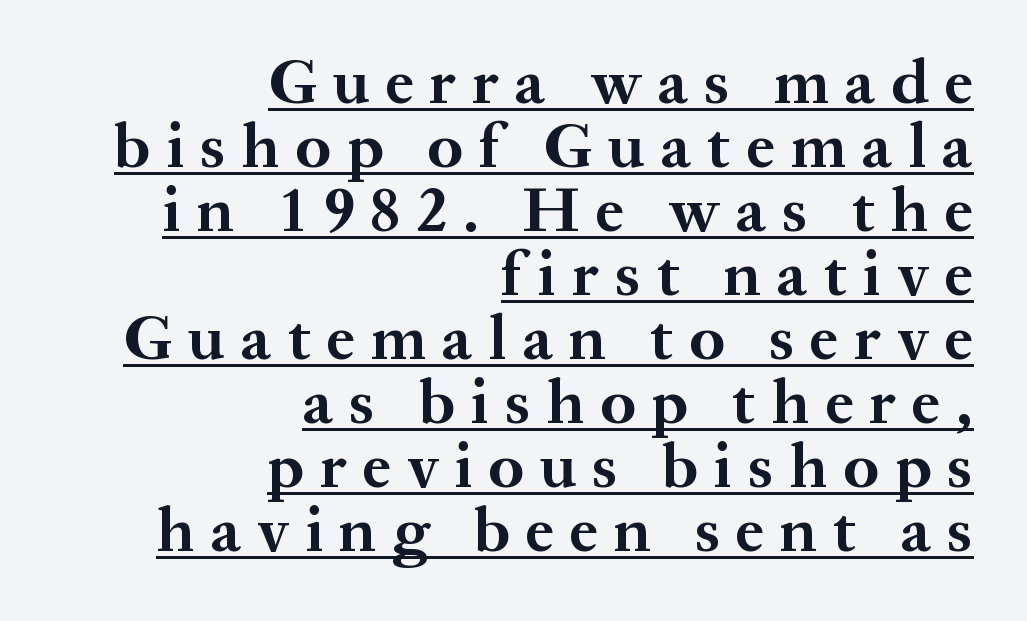
The image shows 64 px bold serif type, upright; set right-aligned, tight line spacing (1.0x), unusually wide letter spacing (+0.25 em), underlined; medium stroke contrast and a medium x-height.
